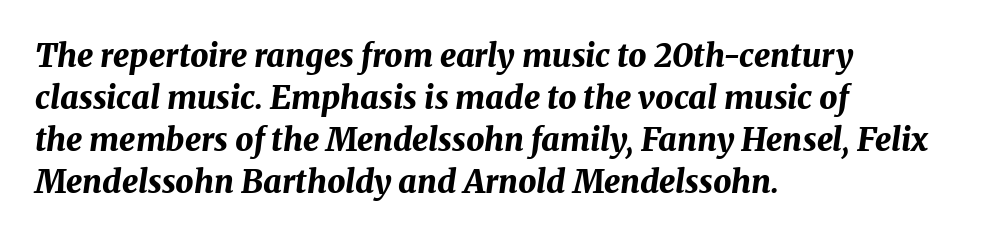
{"italic": "yes", "lean": "right", "slant_degrees": 8, "bold": "yes", "weight": "bold", "width": "normal", "stroke_contrast": "medium", "x_height": "medium", "monospaced": "no", "underline": "no", "align": "left", "line_spacing": "normal", "line_spacing_ratio": 1.31, "letter_spacing": "normal", "letter_spacing_em": 0.0, "glyph_px": 32}
